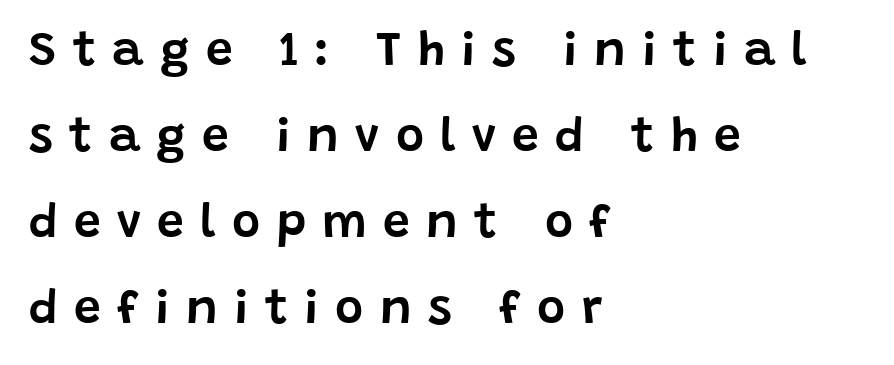
The image shows 48 px sans-serif type, upright; set left-aligned, line spacing 1.79x, unusually wide letter spacing (+0.34 em), not underlined; low stroke contrast and a large x-height.
